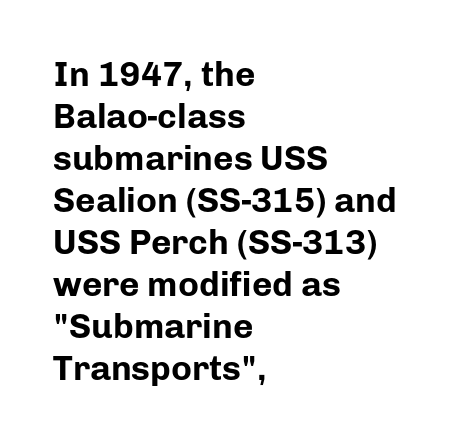
The passage shown has conventional tracking throughout. Do the characters align in a grid? No, the font is proportional. This sample uses an upright cut, with every glyph sitting square on the baseline. Weight: bold. The characters display no serif detailing; their extremities are plain.
